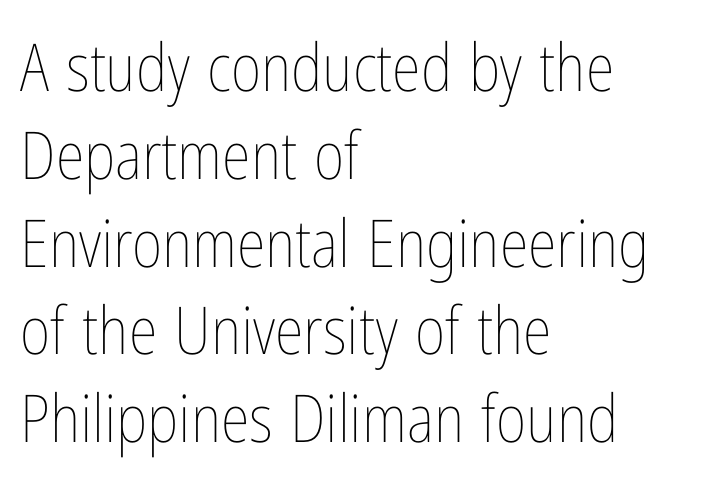
Q: Is the text bold? A: No.
Q: Is the text italic (slanted)? A: No, it is upright.
Q: Is the text underlined? A: No.
Q: How is the paragraph aligned? A: Left-aligned.
Q: Is the spacing between letters normal or unusually wide? A: Normal.
Q: Is the spacing between lines tight, normal or loose? A: Normal.
Q: Width (condensed, normal, or wide)? A: Condensed.
Q: Stroke contrast? A: Low.
Q: x-height? A: Medium.
Q: Monospaced? A: No.
